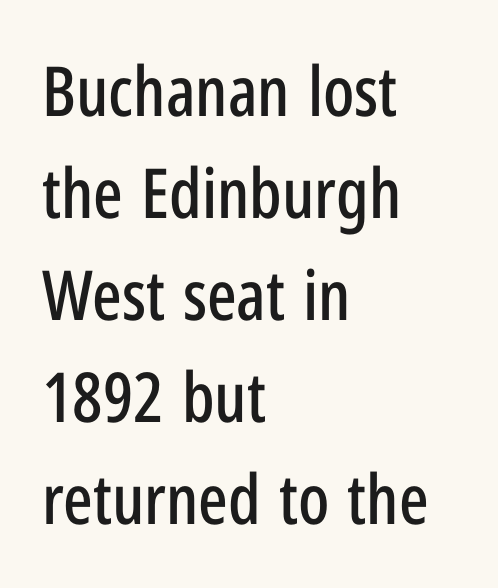
Q: Is the text italic (slanted)? A: No, it is upright.
Q: Is the typeface a serif or a sans-serif typeface? A: Sans-serif.
Q: Is the text underlined? A: No.
Q: How is the paragraph aligned? A: Left-aligned.
Q: Is the spacing between letters normal or unusually wide? A: Normal.
Q: Is the spacing between lines tight, normal or loose? A: Normal.
Q: Width (condensed, normal, or wide)? A: Condensed.
Q: Stroke contrast? A: Low.
Q: x-height? A: Medium.
Q: Monospaced? A: No.
